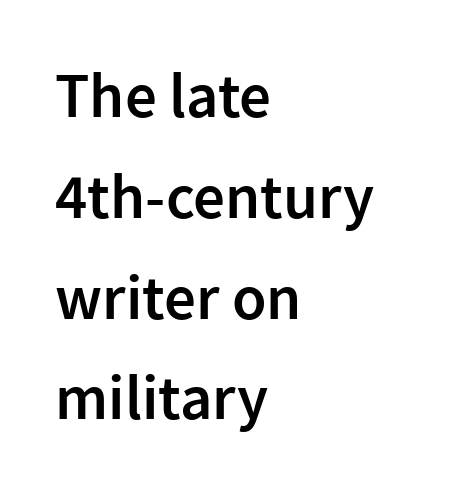
The image shows 63 px semibold sans-serif type, upright; set left-aligned, normal line spacing (1.6x), normal letter spacing, not underlined; low stroke contrast and a medium x-height.
